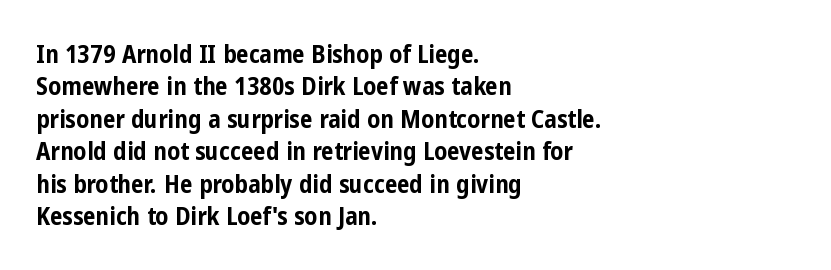
The image shows 25 px bold type, upright; set left-aligned, normal line spacing (1.3x), normal letter spacing, not underlined.
